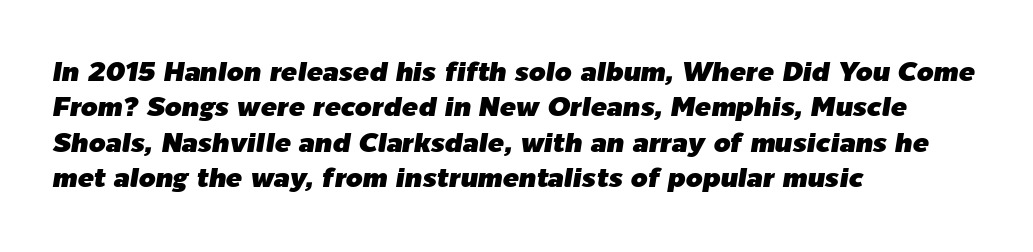
Q: Is the text italic (slanted)? A: Yes, it leans right by about 9 degrees.
Q: Is the text underlined? A: No.
Q: How is the paragraph aligned? A: Left-aligned.
Q: Is the spacing between letters normal or unusually wide? A: Normal.
Q: Is the spacing between lines tight, normal or loose? A: Normal.
